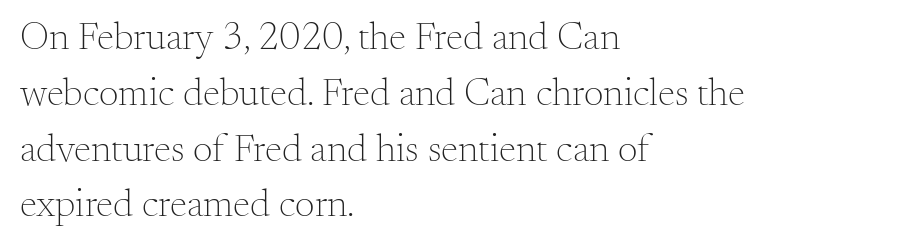
Glyph-to-glyph distance matches everyday printed text. Type without underlining. A roman cut, with each character standing at attention. Notice how descenders clear the ascenders below comfortably — that's standard leading.
